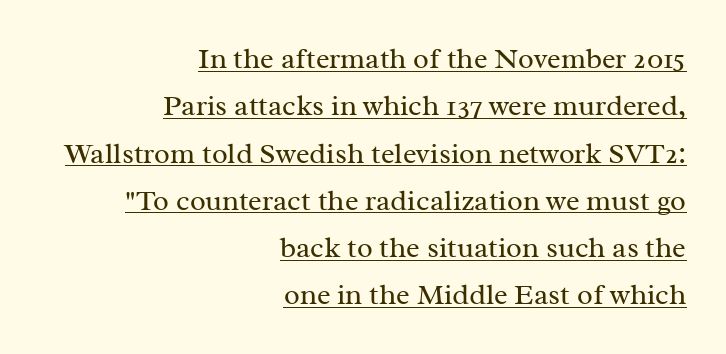
{"serif": "yes", "italic": "no", "bold": "no", "weight": "regular", "width": "normal", "stroke_contrast": "medium", "x_height": "medium", "monospaced": "no", "underline": "yes", "align": "right", "line_spacing": "normal", "line_spacing_ratio": 1.63, "letter_spacing": "normal", "letter_spacing_em": 0.0, "glyph_px": 29}
